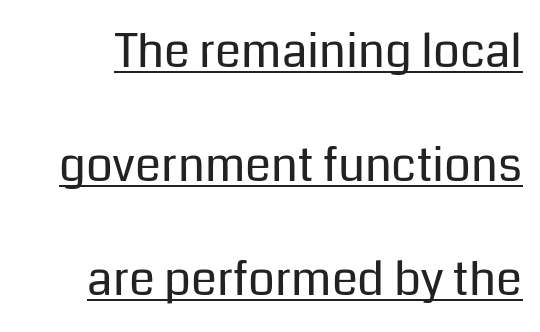
What decoration does the sample have? An underline. There is no visible air inserted between adjacent glyphs. When letters stand straight like this, we call the style roman or upright. No chunkiness to these letters — they're not bold.
